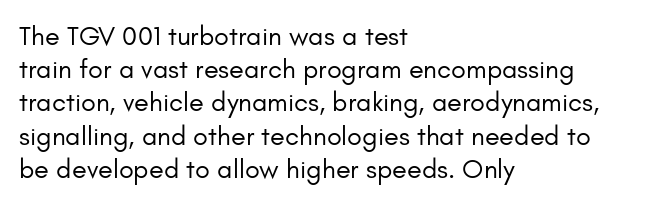
{"italic": "no", "bold": "no", "underline": "no", "align": "left", "line_spacing_ratio": 1.23, "letter_spacing": "normal", "letter_spacing_em": 0.0, "glyph_px": 27}
